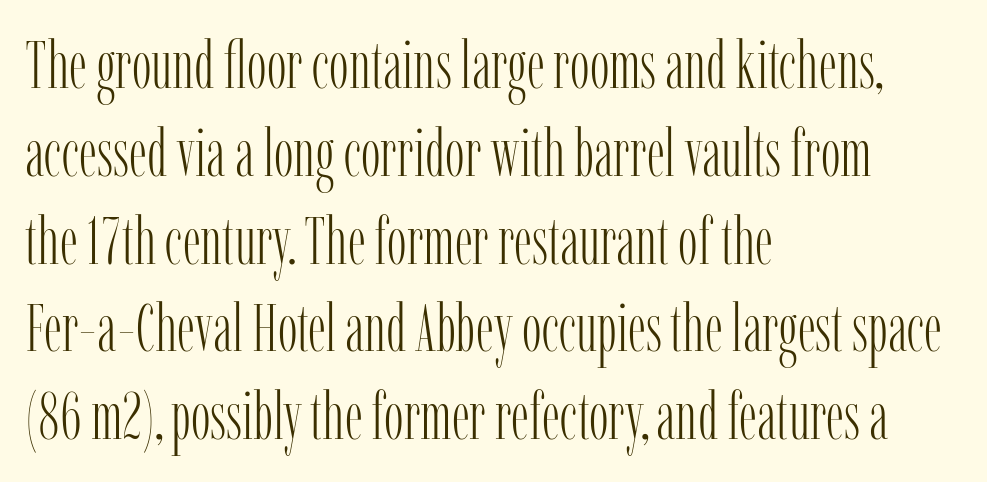
To sum up the face: it has serifs. Letters rest on an invisible, unmarked baseline. The letters sit at their default tracking, neither squeezed nor spread. Students, observe: this is what conventionally led text looks like. The letters look calm and open, with moderate or lighter stems. The passage is arranged the way most books set body copy — flush left.
